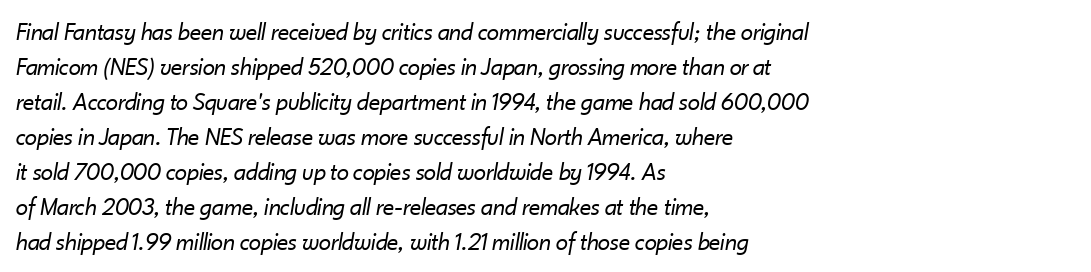
The image shows 25 px text type, italic (leaning right); set left-aligned, normal line spacing (1.4x), normal letter spacing, not underlined.
